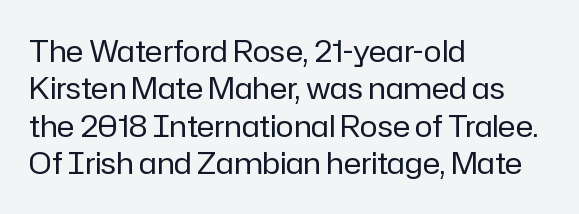
The image shows 30 px regular-weight sans-serif type, upright; set left-aligned, normal line spacing (1.25x), normal letter spacing, not underlined; low stroke contrast and a medium x-height.
